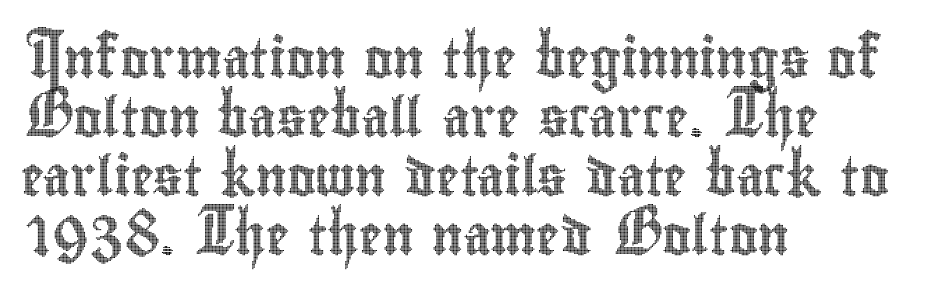
Q: Is the text italic (slanted)? A: No, it is upright.
Q: Is the text underlined? A: No.
Q: How is the paragraph aligned? A: Left-aligned.
Q: Is the spacing between letters normal or unusually wide? A: Normal.
Q: Is the spacing between lines tight, normal or loose? A: Normal.
Q: Width (condensed, normal, or wide)? A: Condensed.
Q: x-height? A: Small.
Q: Monospaced? A: No.
